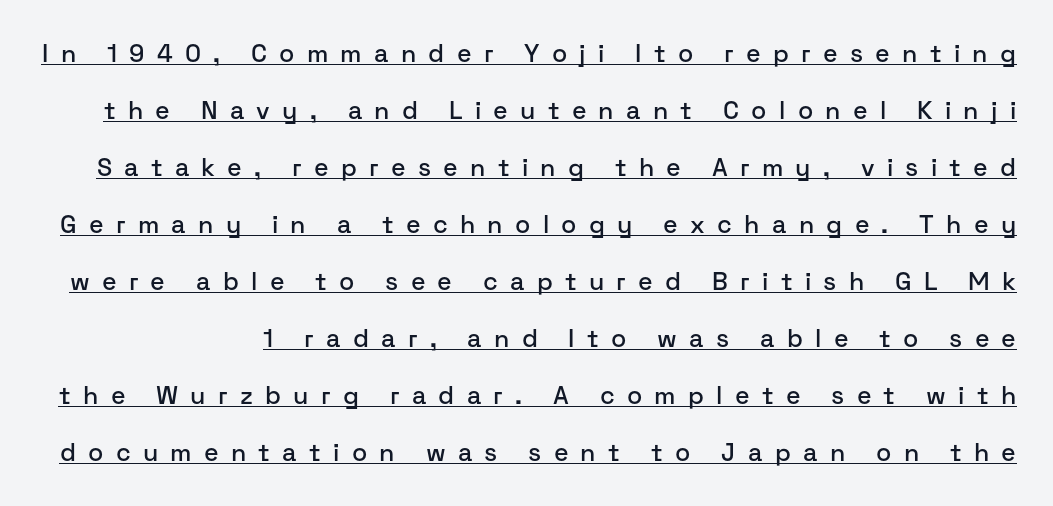
The image shows 25 px text type, upright; set loose line spacing (2.28x), unusually wide letter spacing (+0.49 em), underlined.
